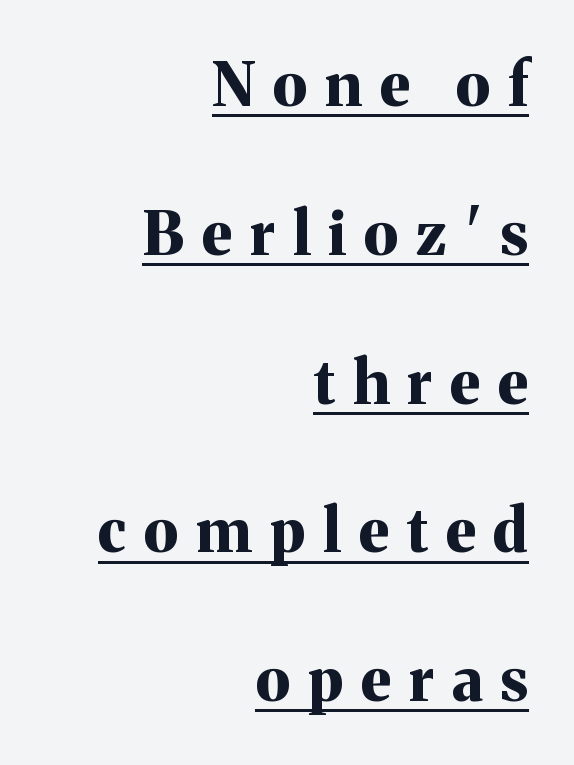
The image shows 60 px bold serif type, upright; set right-aligned, loose line spacing (2.48x), unusually wide letter spacing (+0.3 em), underlined; medium stroke contrast and a medium x-height.
